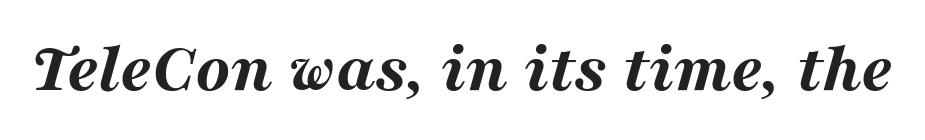
The string is rendered with underlining switched off. Italic: yes, the glyphs are oblique. Tracking here is standard; glyphs follow each other at the usual distance. Weight: bold. Varying glyph widths throughout — classic text-font behaviour.
